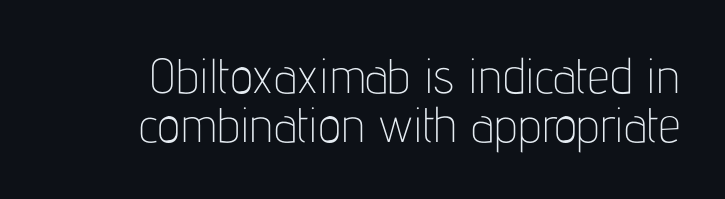
{"serif": "no", "italic": "no", "bold": "no", "weight": "thin", "width": "condensed", "stroke_contrast": "low", "x_height": "medium", "monospaced": "no", "underline": "no", "line_spacing": "tight", "line_spacing_ratio": 1.0, "letter_spacing": "normal", "letter_spacing_em": 0.0, "glyph_px": 49}
